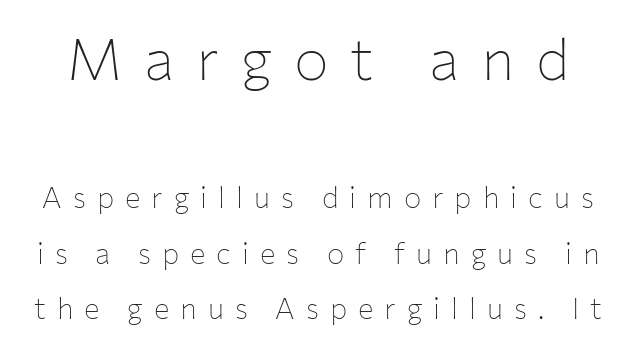
{"serif": "no", "italic": "no", "bold": "no", "weight": "thin", "width": "normal", "stroke_contrast": "low", "x_height": "medium", "monospaced": "no", "underline": "no", "line_spacing": "loose", "line_spacing_ratio": 1.91, "letter_spacing": "wide", "letter_spacing_em": 0.38, "larger_block": "first", "size_ratio": 2.0, "glyph_px": 58}
